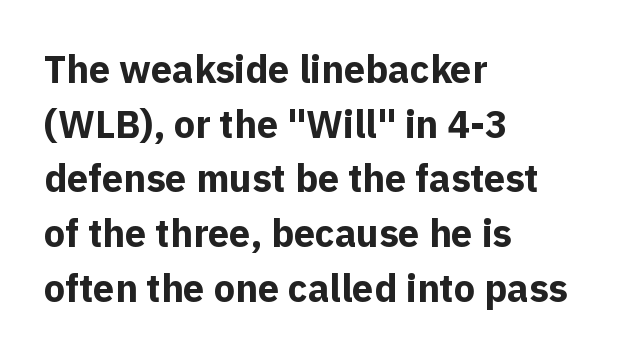
The image shows 38 px bold sans-serif type, upright; set left-aligned, normal line spacing (1.44x), normal letter spacing, not underlined; a medium x-height.
